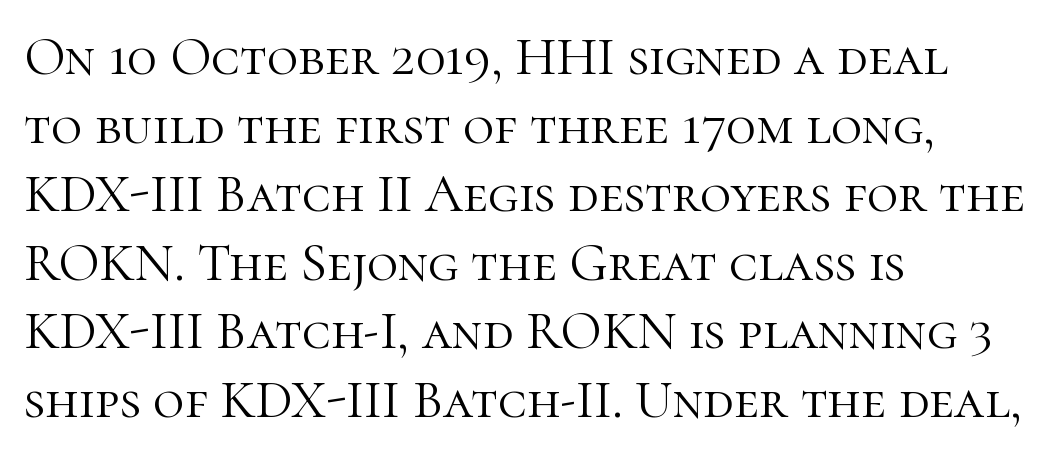
You could not count columns in this text — the font is proportionally spaced. Examine the stroke ends and you'll spot serifs. In terms of posture, this sample is upright. Letter spacing: default.
